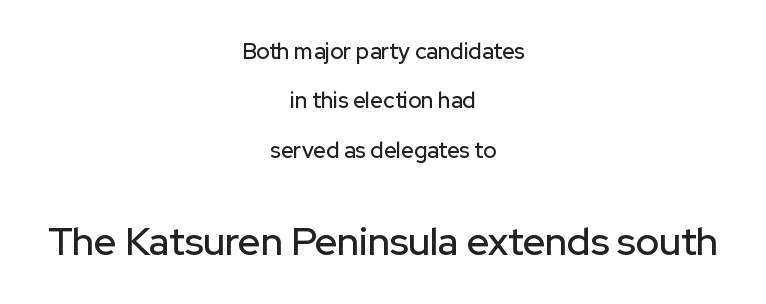
These lines stack symmetrically, like a column narrowing and widening about its center. Underline: absent. Whoever set this chose breathing room over compactness in the vertical rhythm. Look at the tracking — it's just the regular setting, nothing added.
